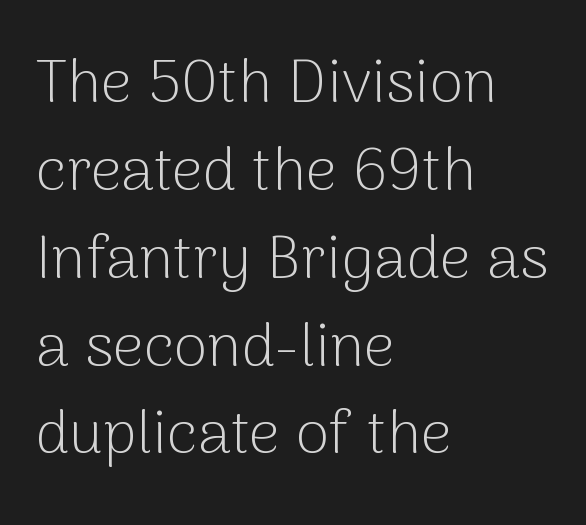
The image shows 61 px light sans-serif type, upright; set left-aligned, normal line spacing (1.44x), normal letter spacing, not underlined; low stroke contrast and a medium x-height.
